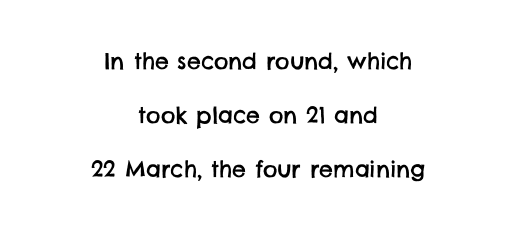
The specimen omits any rule beneath the text block's lines. Vertical spacing — loose. Teacher's note: observe the equal gaps on both sides — that is centered alignment. Nothing unusual about the tracking: characters are spaced as the font intends.
